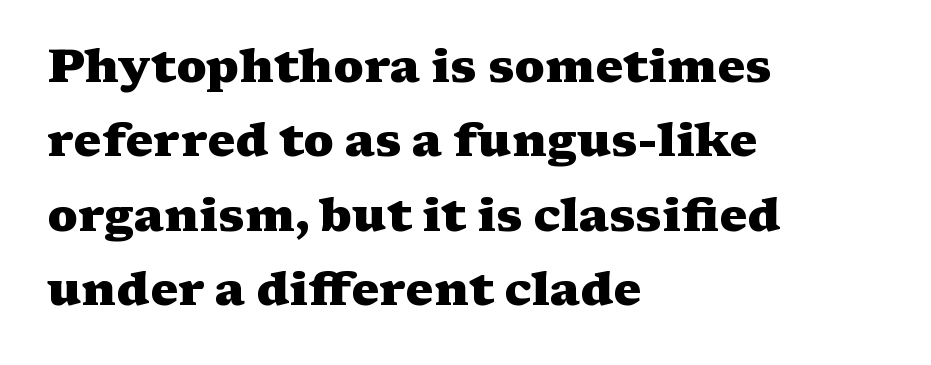
{"serif": "yes", "italic": "no", "bold": "yes", "weight": "heavy", "width": "wide", "stroke_contrast": "medium", "x_height": "medium", "monospaced": "no", "underline": "no", "align": "left", "line_spacing": "normal", "line_spacing_ratio": 1.58, "letter_spacing": "normal", "letter_spacing_em": 0.0, "glyph_px": 47}
